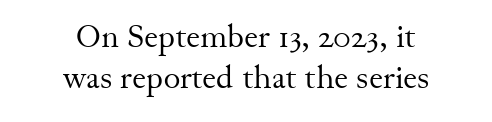
Q: Is the text bold? A: No.
Q: Is the text italic (slanted)? A: No, it is upright.
Q: Is the typeface a serif or a sans-serif typeface? A: Serif.
Q: Is the text underlined? A: No.
Q: How is the paragraph aligned? A: Centered.
Q: Is the spacing between letters normal or unusually wide? A: Normal.
Q: Is the spacing between lines tight, normal or loose? A: Normal.
Q: Width (condensed, normal, or wide)? A: Normal.
Q: Stroke contrast? A: Medium.
Q: x-height? A: Small.
Q: Monospaced? A: No.
